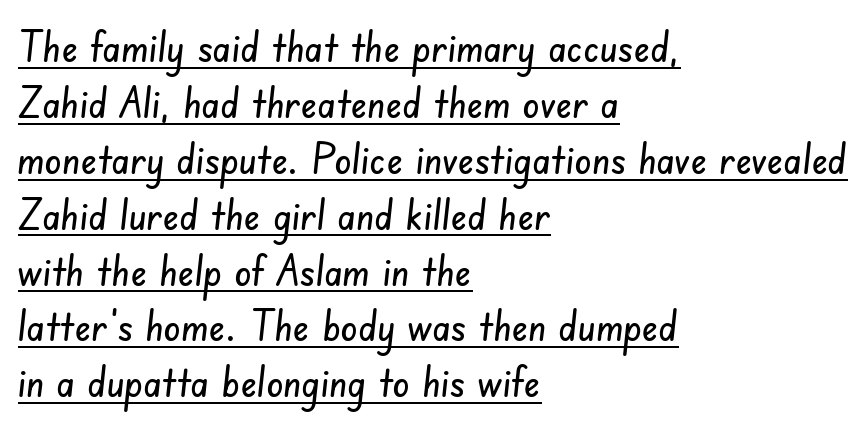
{"serif": "no", "width": "condensed", "stroke_contrast": "low", "x_height": "small", "monospaced": "no", "underline": "yes", "align": "left", "line_spacing": "normal", "line_spacing_ratio": 1.3, "letter_spacing": "normal", "letter_spacing_em": 0.0, "glyph_px": 43}
